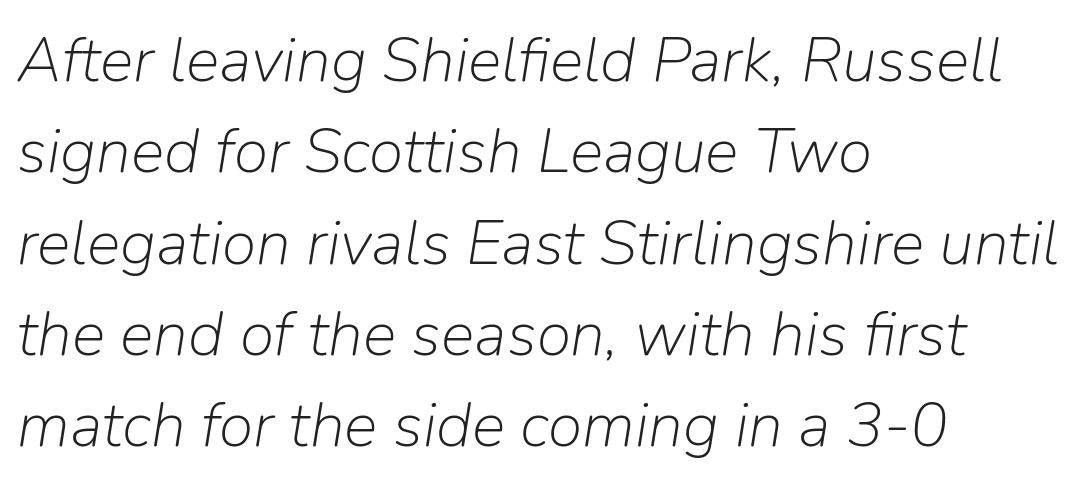
{"italic": "yes", "lean": "right", "slant_degrees": 9, "bold": "no", "weight": "light", "width": "normal", "stroke_contrast": "low", "x_height": "medium", "monospaced": "no", "underline": "no", "align": "left", "line_spacing": "normal", "line_spacing_ratio": 1.45, "letter_spacing": "normal", "letter_spacing_em": 0.0, "glyph_px": 63}
